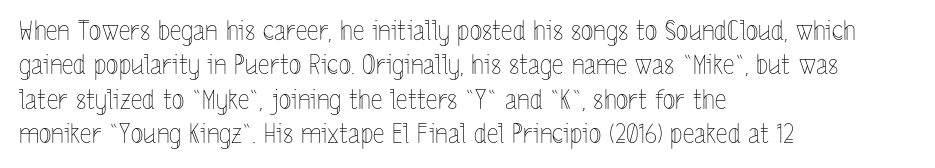
{"italic": "no", "bold": "no", "underline": "no", "align": "left", "line_spacing": "normal", "line_spacing_ratio": 1.32, "letter_spacing": "normal", "letter_spacing_em": 0.0, "glyph_px": 26}
